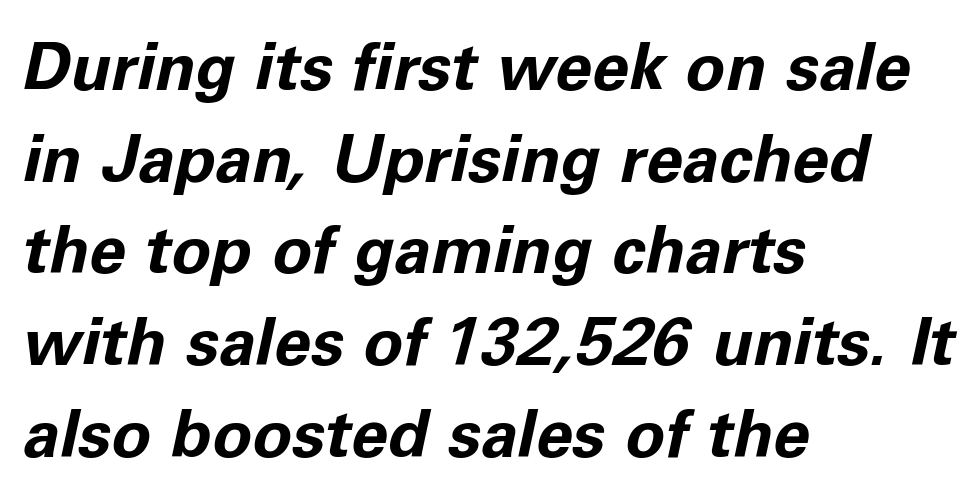
The image shows 66 px bold type, italic (leaning right); set left-aligned, normal line spacing (1.39x), normal letter spacing, not underlined; low stroke contrast and a medium x-height.
